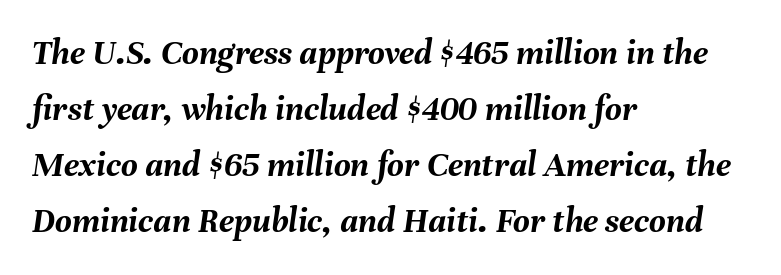
The image shows 36 px semibold type, italic (leaning right); set left-aligned, normal line spacing (1.56x), normal letter spacing, not underlined; medium stroke contrast and a medium x-height.
